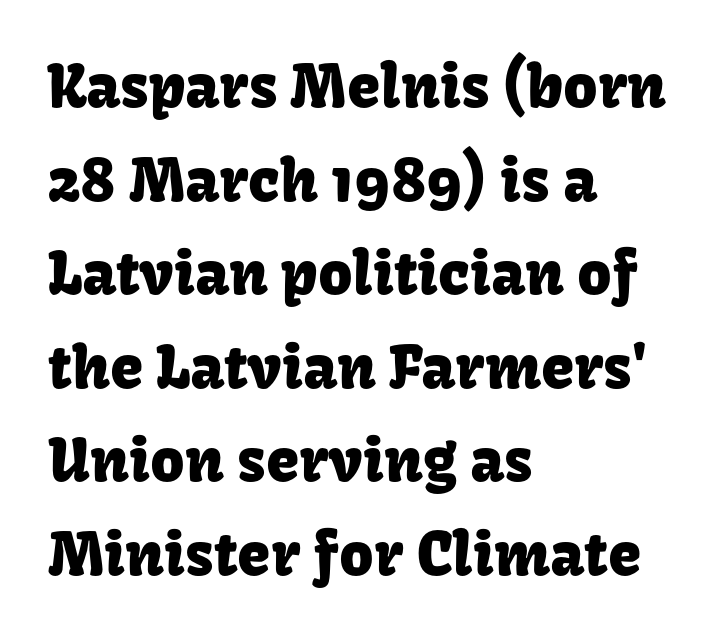
The image shows 60 px sans-serif type, upright; set left-aligned, normal line spacing (1.56x), normal letter spacing, not underlined; low stroke contrast and a medium x-height.
